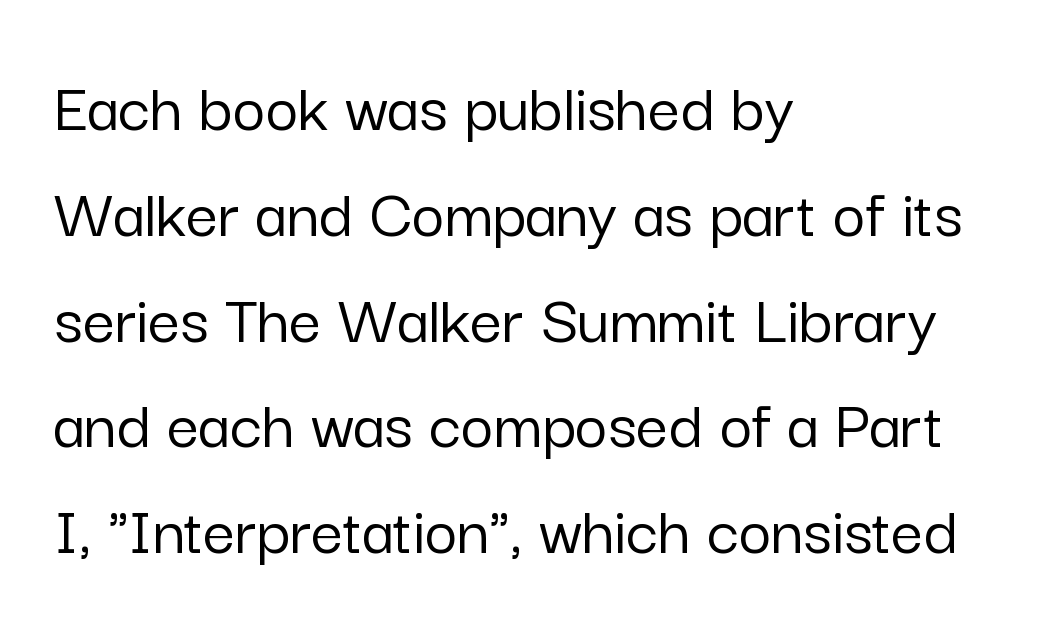
The designer went with a sans here, leaving each stem footless. Looks like regular typesetting: each glyph gets only the width it needs. These lines are set flush left with a ragged right edge. No word sits above an underline.
